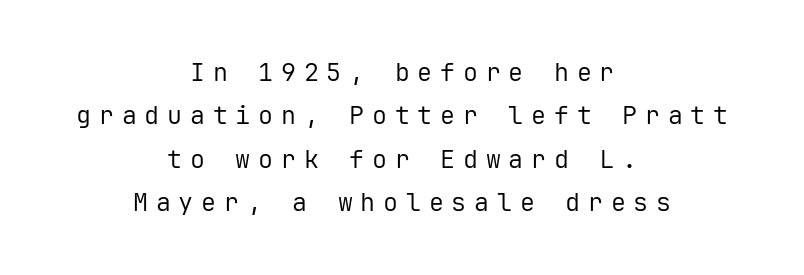
The glyphs are unaccompanied by any horizontal stroke below them. Visually the block forms a symmetrical silhouette, jagged on both flanks. The face looks like a standard text weight, possibly lighter. The tracking jumps out immediately: characters are airy and widely separated.
